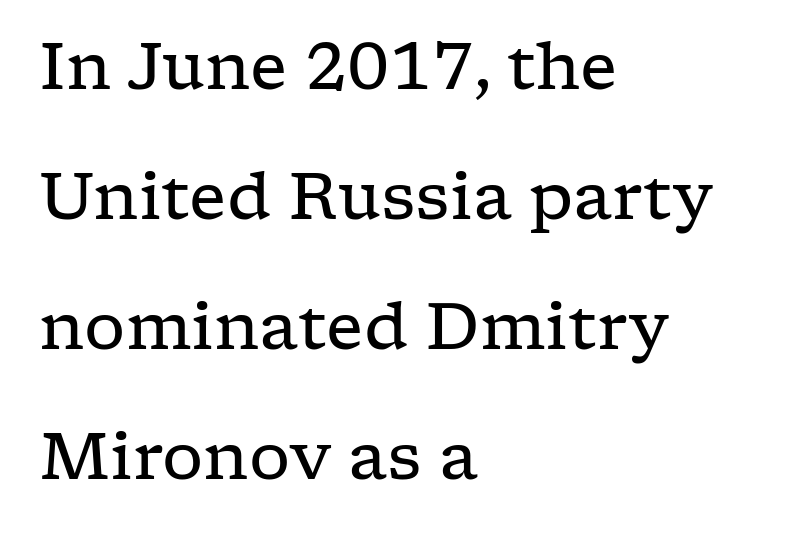
Decoration check: the copy has no underline. Regarding leading, the lines here are spaced well apart. The letters stand straight up with perfectly vertical stems. Spacing between characters is what you'd get straight out of the box. Spacing verdict: proportional, widths tailored to each character. Layout note: lines flush left.
